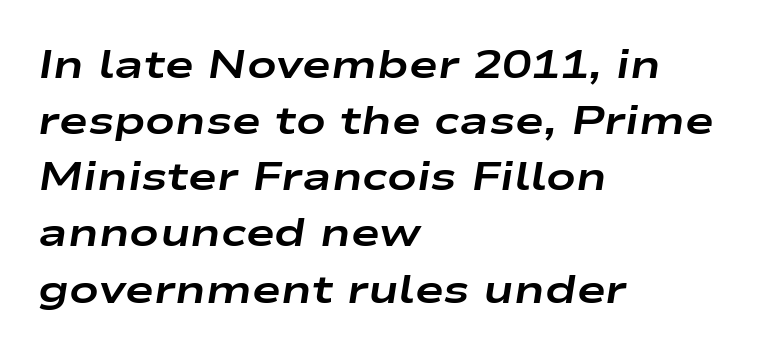
Q: Is the text bold? A: Yes.
Q: Is the text italic (slanted)? A: Yes, it leans right by about 9 degrees.
Q: Is the text underlined? A: No.
Q: How is the paragraph aligned? A: Left-aligned.
Q: Is the spacing between letters normal or unusually wide? A: Normal.
Q: Is the spacing between lines tight, normal or loose? A: Normal.
Q: Width (condensed, normal, or wide)? A: Wide.
Q: Stroke contrast? A: Low.
Q: x-height? A: Medium.
Q: Monospaced? A: No.
